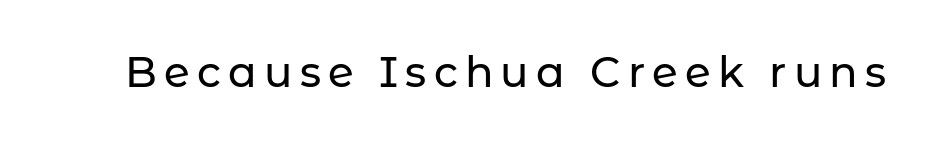
Q: Is the text italic (slanted)? A: No, it is upright.
Q: Is the typeface a serif or a sans-serif typeface? A: Sans-serif.
Q: Is the text underlined? A: No.
Q: Width (condensed, normal, or wide)? A: Normal.
Q: Stroke contrast? A: Low.
Q: x-height? A: Medium.
Q: Monospaced? A: No.
